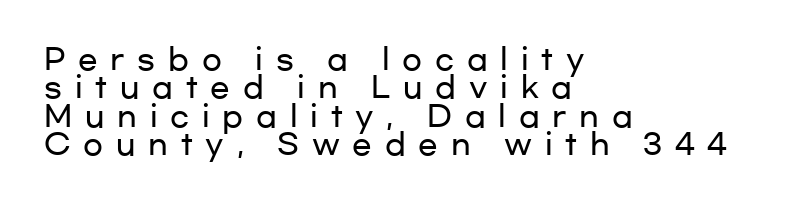
{"serif": "no", "italic": "no", "width": "wide", "stroke_contrast": "low", "x_height": "medium", "monospaced": "no", "underline": "no", "align": "left", "line_spacing": "tight", "line_spacing_ratio": 0.98, "letter_spacing": "wide", "letter_spacing_em": 0.44, "glyph_px": 29}
